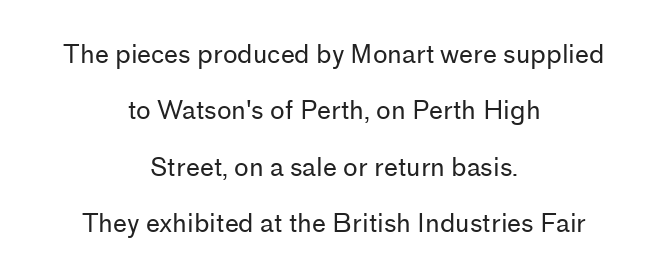
The image shows 25 px text type, upright; set centered, loose line spacing (2.26x), normal letter spacing, not underlined.
